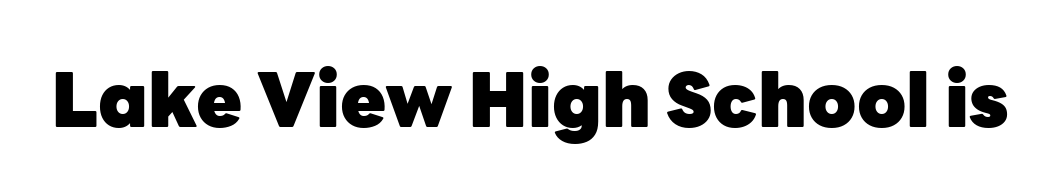
The image shows 75 px heavy sans-serif type, upright; set normal letter spacing, not underlined; low stroke contrast and a medium x-height.
